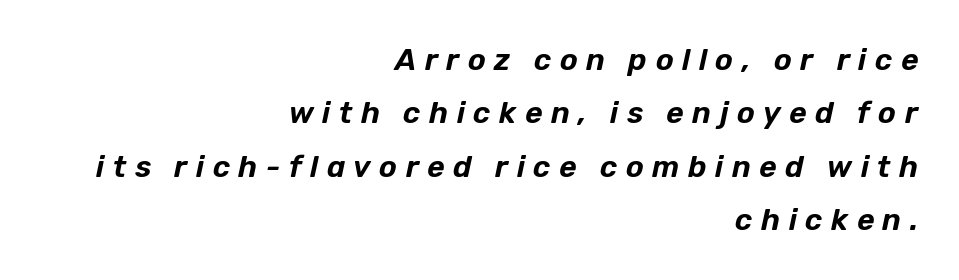
The image shows 30 px text type, italic (leaning right); set right-aligned, line spacing 1.78x, unusually wide letter spacing (+0.28 em), not underlined; low stroke contrast and a medium x-height.
